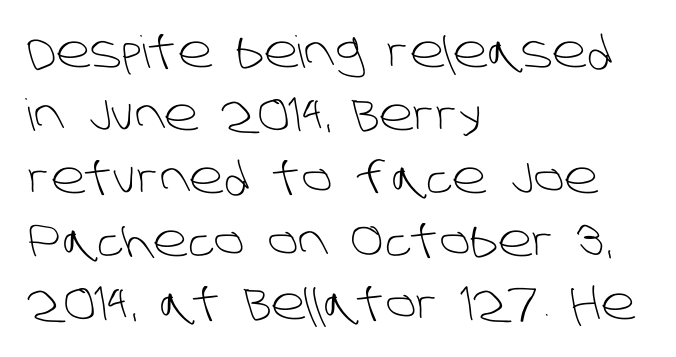
This sample keeps an unexceptional amount of space between lines. The text block is weighted toward the left margin, trailing off unevenly rightward. Glance below the letters and you will spot only blank space. Caption: standard tracking, unaltered. The characters are drawn with everyday or finer stroke widths. The passage shown is typed in a proportional face where columns would drift.
